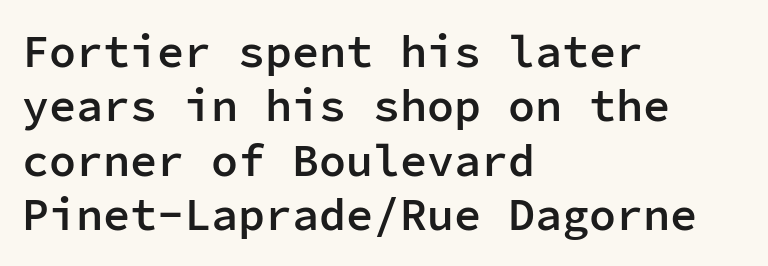
The image shows 45 px semibold sans-serif type, upright, monospaced; set left-aligned, line spacing 1.21x, normal letter spacing, not underlined; low stroke contrast and a medium x-height.
